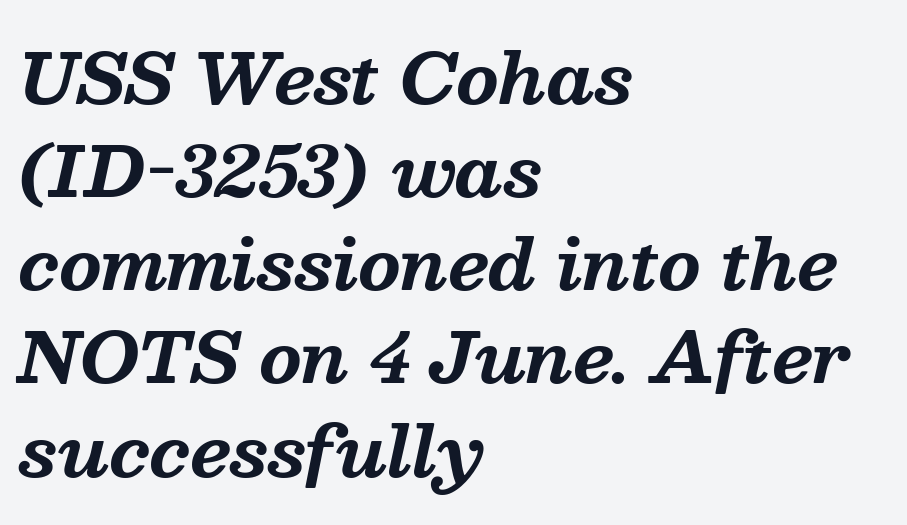
The image shows 68 px bold serif type, italic (leaning right); set left-aligned, normal line spacing (1.37x), normal letter spacing, not underlined; medium stroke contrast and a medium x-height.
